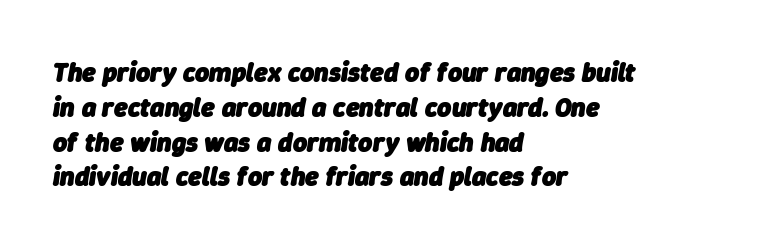
Q: Is the text bold? A: Yes.
Q: Is the text italic (slanted)? A: Yes, it leans right by about 9 degrees.
Q: Is the text underlined? A: No.
Q: How is the paragraph aligned? A: Left-aligned.
Q: Is the spacing between letters normal or unusually wide? A: Normal.
Q: Is the spacing between lines tight, normal or loose? A: Normal.
